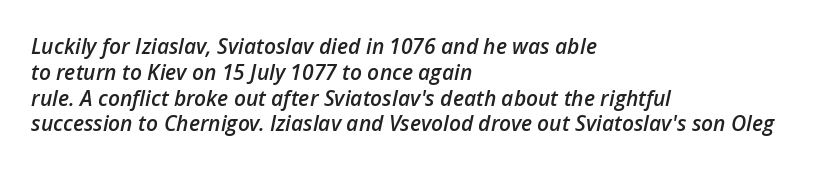
The image shows 21 px text type, italic (leaning right); set left-aligned, line spacing 1.23x, normal letter spacing, not underlined.
